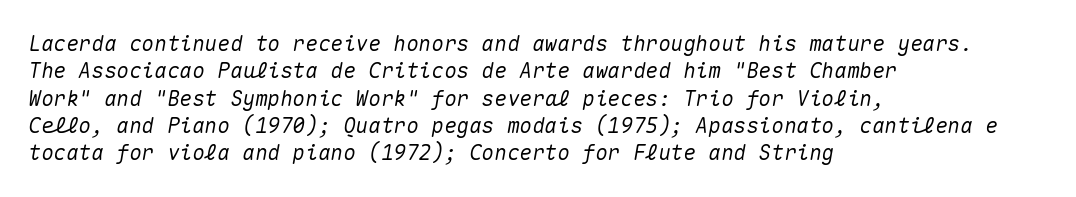
The image shows 21 px text type, italic (leaning right); set left-aligned, normal line spacing (1.3x), normal letter spacing, not underlined.
